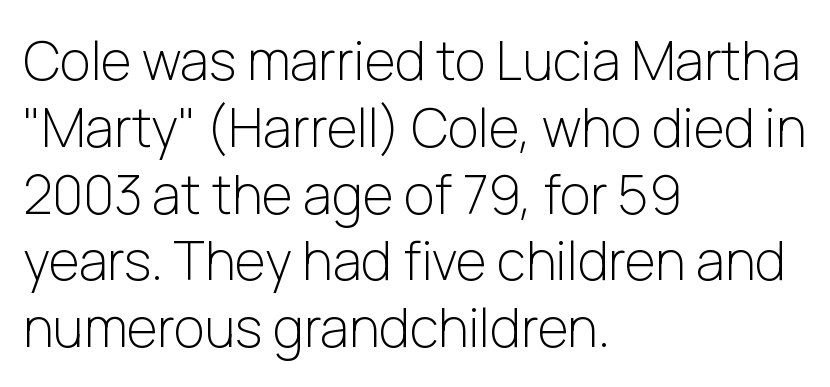
{"serif": "no", "italic": "no", "bold": "no", "weight": "light", "width": "normal", "stroke_contrast": "low", "x_height": "medium", "monospaced": "no", "underline": "no", "align": "left", "line_spacing": "normal", "line_spacing_ratio": 1.26, "letter_spacing": "normal", "letter_spacing_em": 0.0, "glyph_px": 53}
